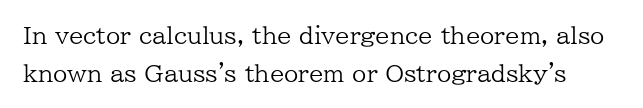
{"italic": "no", "bold": "no", "underline": "no", "line_spacing": "normal", "line_spacing_ratio": 1.64, "letter_spacing": "normal", "letter_spacing_em": 0.0, "glyph_px": 23}
